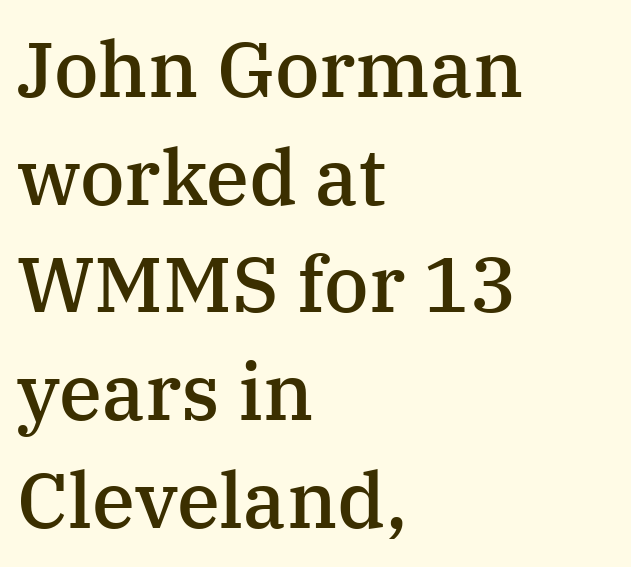
Vertical spacing — default. The text was rendered using a seriffed face with decorative stroke endings. Spacing verdict: proportional, widths tailored to each character. Style check: upright. Tracking value appears to be zero — textbook default spacing.
